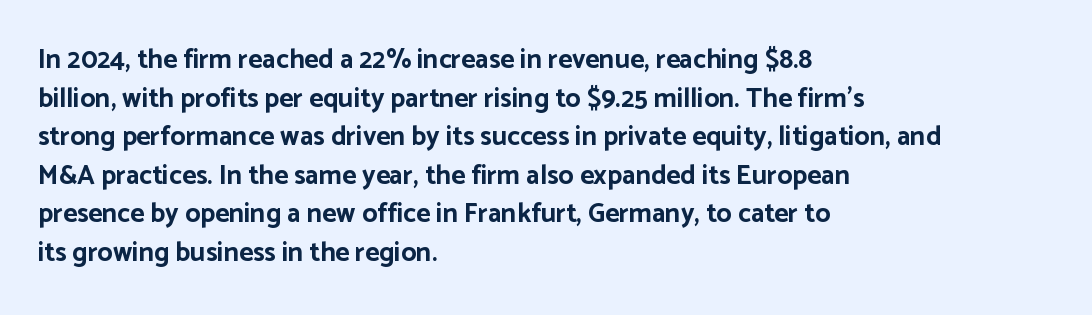
The glyphs are unaccompanied by any horizontal stroke below them. Alignment: flush left. Its strokes are broad and dark, the hallmark of bold type. Designer's note — italics off, roman on.
